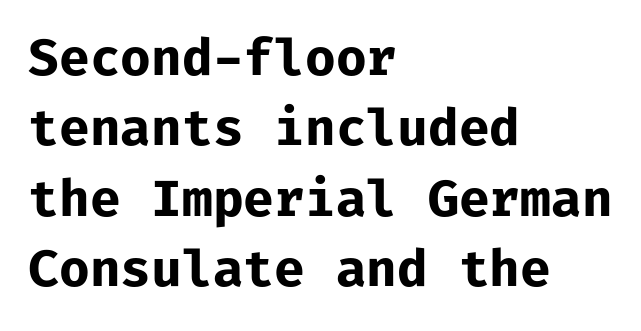
The specimen omits any rule beneath the text block's lines. No feet cap the strokes, marking this as sans-serif type. Short and long lines alike share a common starting point at left. Plenty of ink on the page — the face is bold. The tracking reads as untouched default to a designer's eye.
